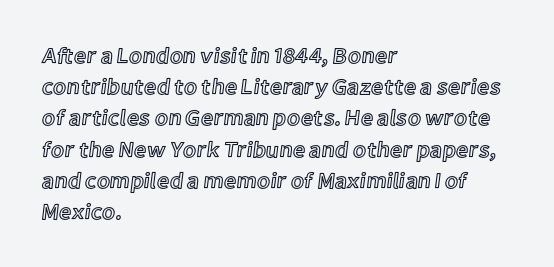
{"underline": "no", "align": "left", "line_spacing": "normal", "line_spacing_ratio": 1.42, "letter_spacing": "normal", "letter_spacing_em": 0.0, "glyph_px": 22}
